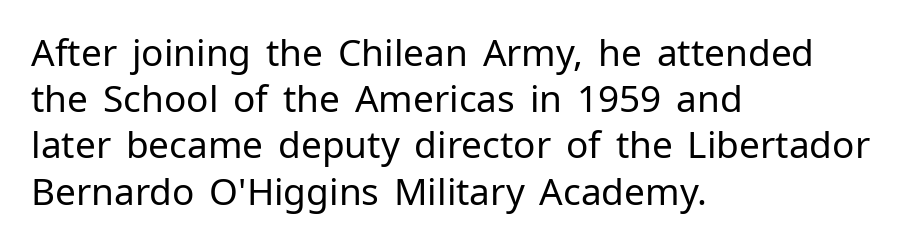
Q: Is the text bold? A: No.
Q: Is the text italic (slanted)? A: No, it is upright.
Q: Is the typeface a serif or a sans-serif typeface? A: Sans-serif.
Q: Is the text underlined? A: No.
Q: How is the paragraph aligned? A: Left-aligned.
Q: Is the spacing between letters normal or unusually wide? A: Normal.
Q: Is the spacing between lines tight, normal or loose? A: Normal.
Q: Width (condensed, normal, or wide)? A: Normal.
Q: Stroke contrast? A: Low.
Q: x-height? A: Medium.
Q: Monospaced? A: No.
